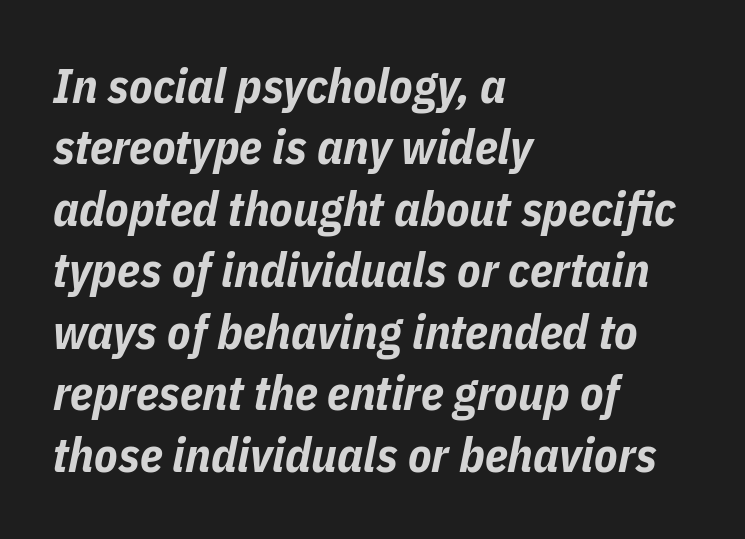
Q: Is the text bold? A: Yes.
Q: Is the text italic (slanted)? A: Yes, it leans right by about 11 degrees.
Q: Is the text underlined? A: No.
Q: How is the paragraph aligned? A: Left-aligned.
Q: Is the spacing between letters normal or unusually wide? A: Normal.
Q: Is the spacing between lines tight, normal or loose? A: Normal.
Q: Width (condensed, normal, or wide)? A: Condensed.
Q: Stroke contrast? A: Low.
Q: x-height? A: Medium.
Q: Monospaced? A: No.
